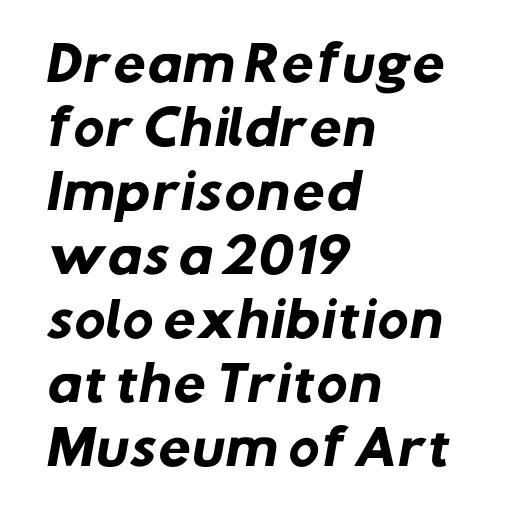
Q: Is the text bold? A: Yes.
Q: Is the typeface a serif or a sans-serif typeface? A: Sans-serif.
Q: Is the text underlined? A: No.
Q: How is the paragraph aligned? A: Left-aligned.
Q: Is the spacing between letters normal or unusually wide? A: Normal.
Q: Is the spacing between lines tight, normal or loose? A: Normal.
Q: Width (condensed, normal, or wide)? A: Normal.
Q: Stroke contrast? A: Low.
Q: x-height? A: Medium.
Q: Monospaced? A: No.
